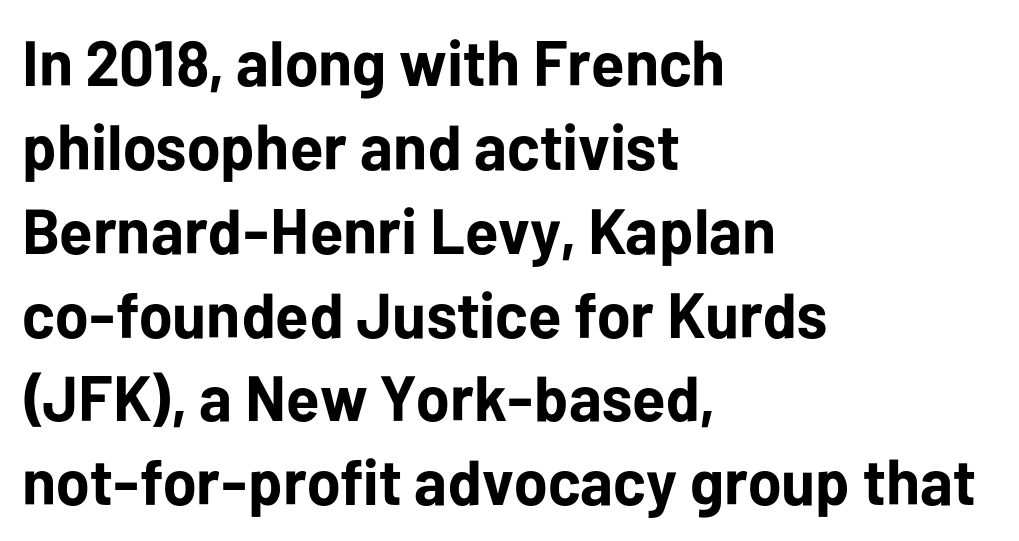
{"serif": "no", "italic": "no", "bold": "yes", "weight": "bold", "width": "normal", "stroke_contrast": "low", "x_height": "medium", "monospaced": "no", "underline": "no", "align": "left", "line_spacing": "normal", "line_spacing_ratio": 1.31, "letter_spacing": "normal", "letter_spacing_em": 0.0, "glyph_px": 64}
